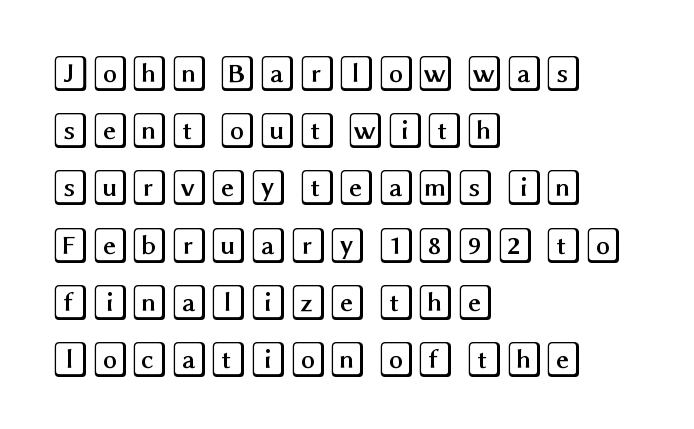
Honestly, there is no underline to notice here at all. The line texture is even and compact thanks to regular tracking. The passage shown stacks its lines at a standard gap. Is there any slant? The stems are plumb.
